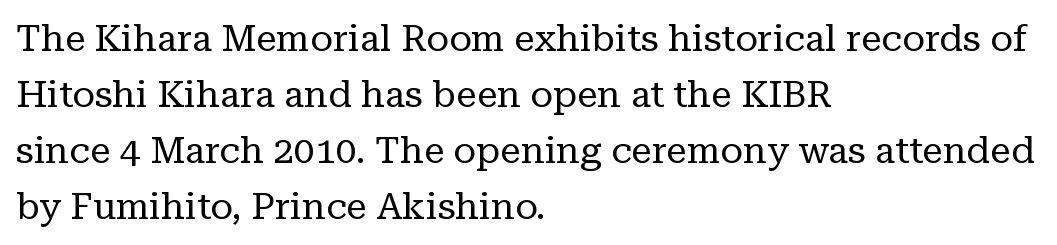
{"serif": "yes", "italic": "no", "bold": "no", "weight": "regular", "width": "normal", "stroke_contrast": "low", "x_height": "medium", "monospaced": "no", "underline": "no", "align": "left", "line_spacing": "normal", "line_spacing_ratio": 1.51, "letter_spacing": "normal", "letter_spacing_em": 0.0, "glyph_px": 37}
